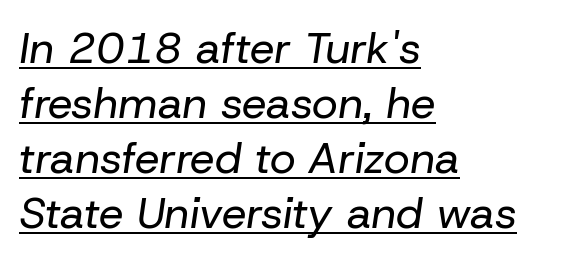
The image shows 44 px regular-weight type, italic (leaning right); set left-aligned, normal line spacing (1.25x), normal letter spacing, underlined; low stroke contrast and a medium x-height.
